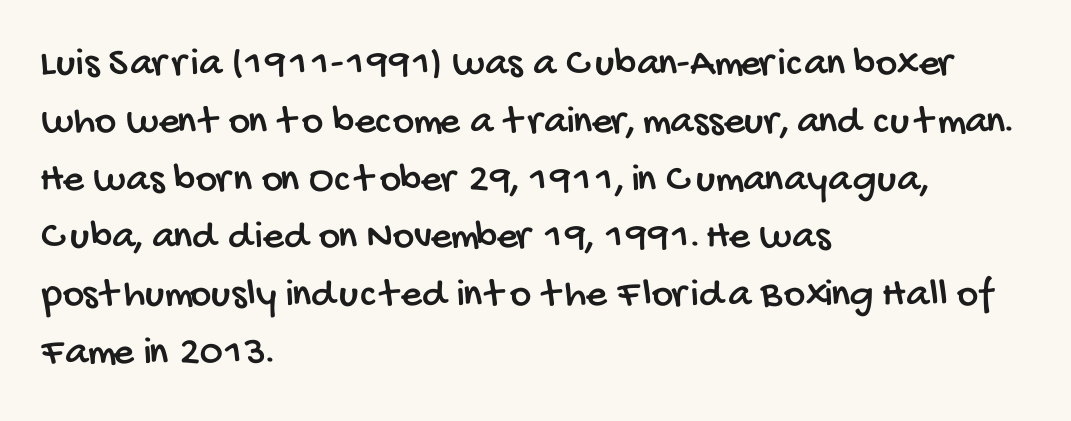
Q: Is the typeface a serif or a sans-serif typeface? A: Sans-serif.
Q: Is the text underlined? A: No.
Q: How is the paragraph aligned? A: Left-aligned.
Q: Is the spacing between letters normal or unusually wide? A: Normal.
Q: Is the spacing between lines tight, normal or loose? A: Normal.
Q: Width (condensed, normal, or wide)? A: Condensed.
Q: Stroke contrast? A: Low.
Q: x-height? A: Large.
Q: Monospaced? A: No.
